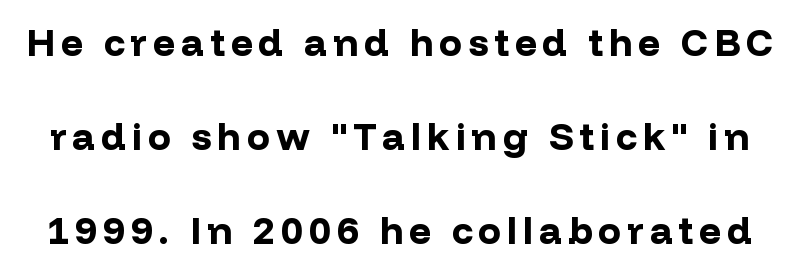
{"serif": "no", "italic": "no", "bold": "yes", "weight": "bold", "width": "normal", "stroke_contrast": "low", "x_height": "medium", "monospaced": "no", "underline": "no", "line_spacing": "loose", "line_spacing_ratio": 2.48, "glyph_px": 38}
